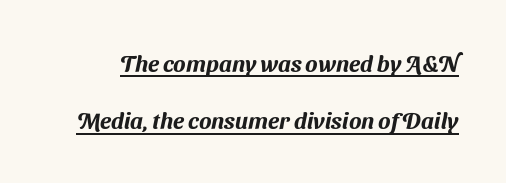
{"underline": "yes", "line_spacing": "loose", "line_spacing_ratio": 2.49, "letter_spacing": "normal", "letter_spacing_em": 0.0, "glyph_px": 23}
